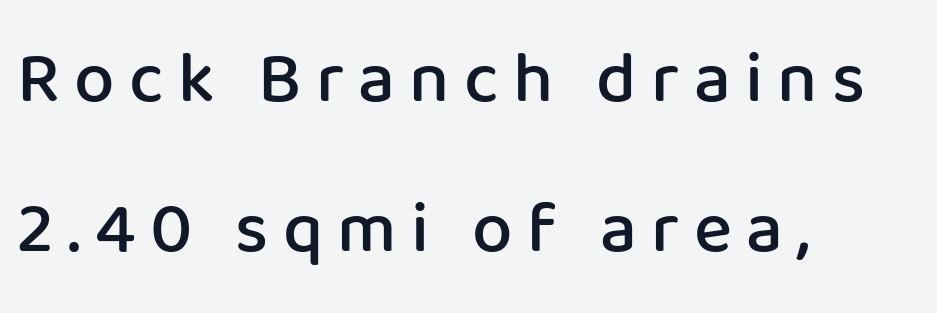
The image shows 72 px semibold sans-serif type, upright; set left-aligned, loose line spacing (2.09x), unusually wide letter spacing (+0.2 em), not underlined; low stroke contrast and a medium x-height.
